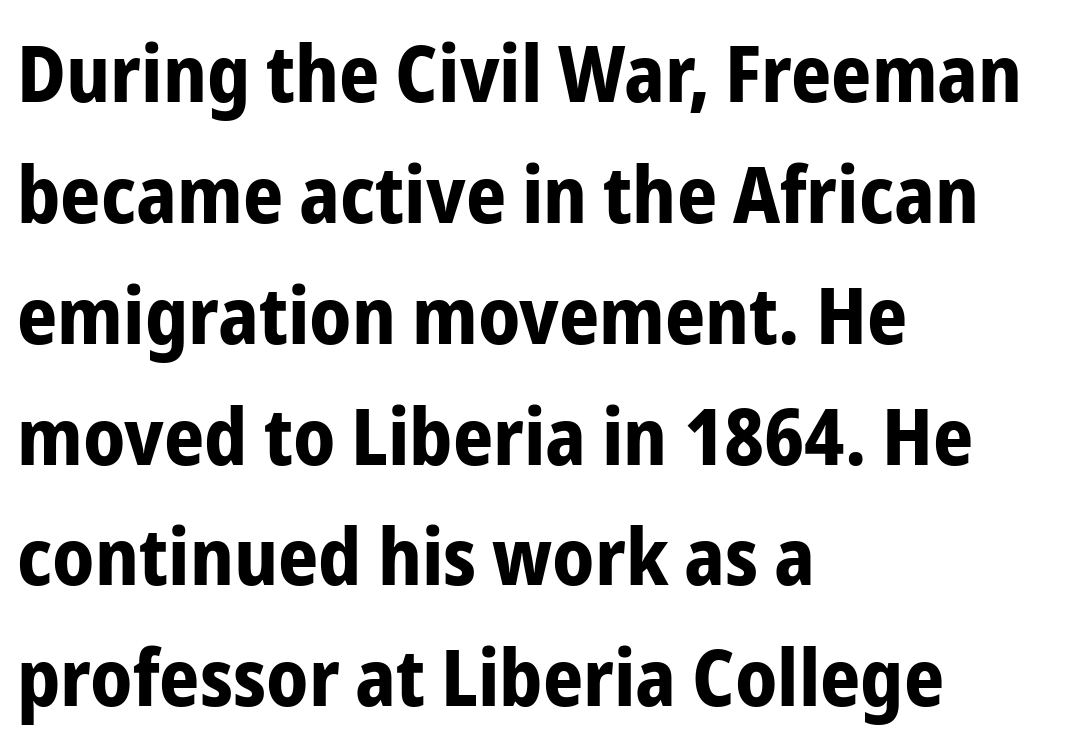
The image shows 79 px bold, condensed sans-serif type, upright; set left-aligned, normal line spacing (1.53x), normal letter spacing, not underlined; low stroke contrast and a medium x-height.
